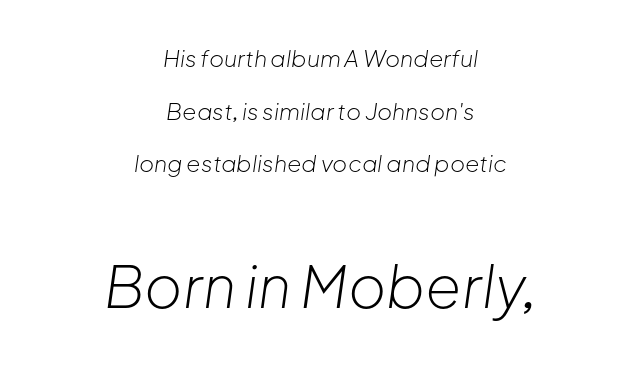
The image shows 58 px light type, italic (leaning right); set centered, loose line spacing (2.29x), normal letter spacing, not underlined; the second (bottom) block is 2.52x larger; low stroke contrast and a medium x-height.
